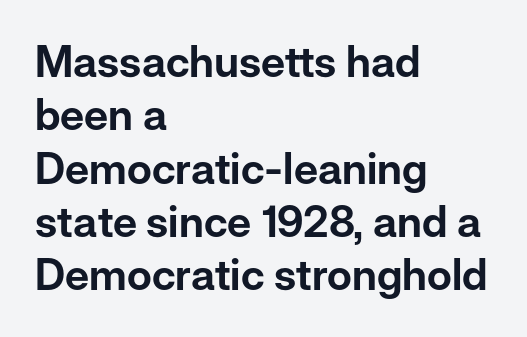
{"serif": "no", "italic": "no", "width": "normal", "stroke_contrast": "low", "x_height": "medium", "monospaced": "no", "underline": "no", "align": "left", "line_spacing_ratio": 1.24, "letter_spacing": "normal", "letter_spacing_em": 0.0, "glyph_px": 43}
